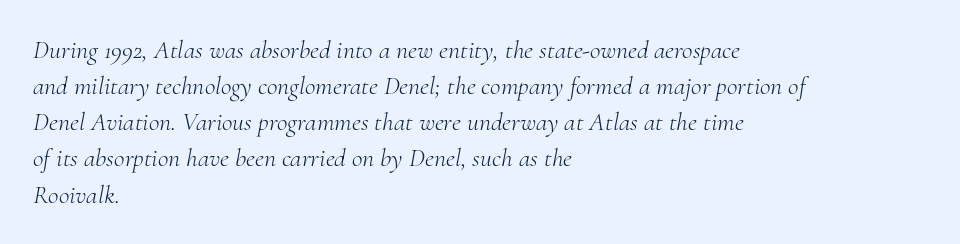
The image shows 26 px text type, italic (leaning right); set left-aligned, normal line spacing (1.39x), normal letter spacing, not underlined.
